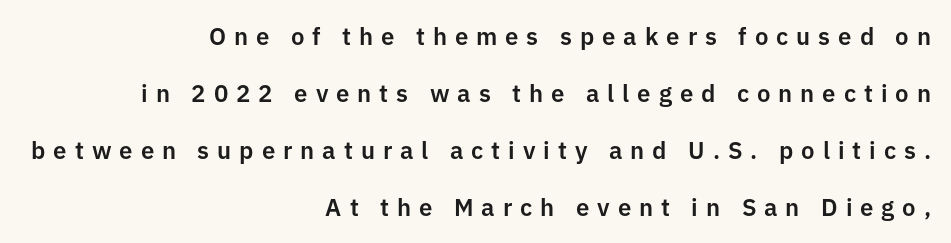
The image shows 24 px text type, upright; set right-aligned, loose line spacing (2.37x), unusually wide letter spacing (+0.33 em), not underlined.
